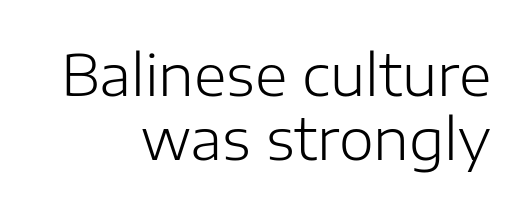
Q: Is the text bold? A: No.
Q: Is the text italic (slanted)? A: No, it is upright.
Q: Is the typeface a serif or a sans-serif typeface? A: Sans-serif.
Q: Is the text underlined? A: No.
Q: How is the paragraph aligned? A: Right-aligned.
Q: Is the spacing between letters normal or unusually wide? A: Normal.
Q: Is the spacing between lines tight, normal or loose? A: Tight.
Q: Width (condensed, normal, or wide)? A: Normal.
Q: Stroke contrast? A: Low.
Q: x-height? A: Medium.
Q: Monospaced? A: No.
